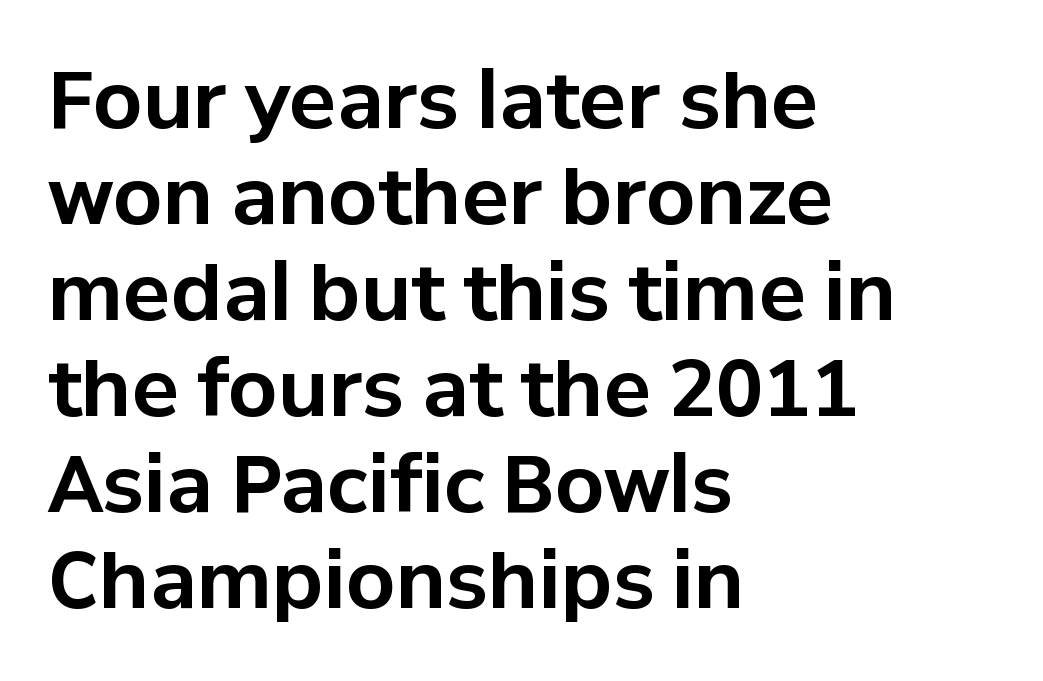
The image shows 78 px bold sans-serif type, upright; set left-aligned, line spacing 1.23x, normal letter spacing, not underlined; low stroke contrast and a medium x-height.
